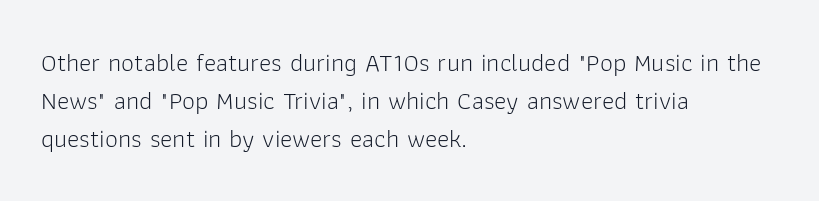
The image shows 26 px text type, upright; set left-aligned, normal line spacing (1.47x), normal letter spacing, not underlined.
